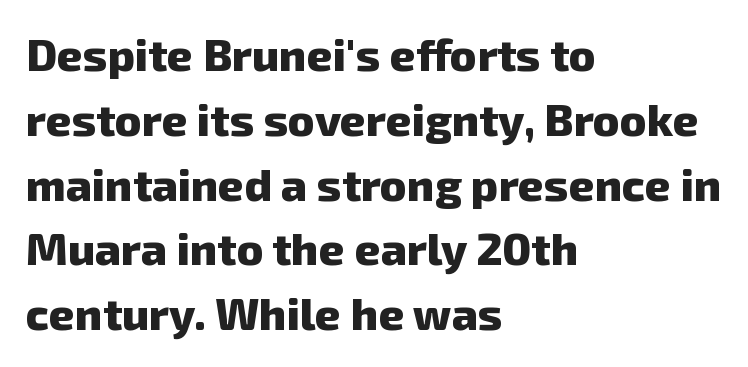
The image shows 45 px heavy sans-serif type; set left-aligned, normal line spacing (1.44x), normal letter spacing, not underlined; low stroke contrast and a medium x-height.
